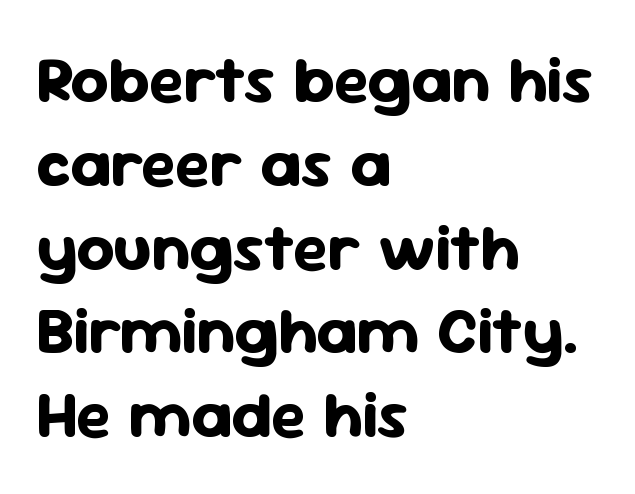
Q: Is the text bold? A: Yes.
Q: Is the text italic (slanted)? A: No, it is upright.
Q: Is the typeface a serif or a sans-serif typeface? A: Sans-serif.
Q: Is the text underlined? A: No.
Q: How is the paragraph aligned? A: Left-aligned.
Q: Is the spacing between letters normal or unusually wide? A: Normal.
Q: Is the spacing between lines tight, normal or loose? A: Normal.
Q: Width (condensed, normal, or wide)? A: Normal.
Q: Stroke contrast? A: Low.
Q: x-height? A: Medium.
Q: Monospaced? A: No.
